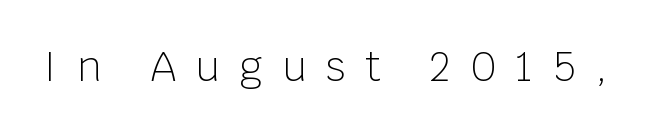
Q: Is the text bold? A: No.
Q: Is the text italic (slanted)? A: No, it is upright.
Q: Is the typeface a serif or a sans-serif typeface? A: Sans-serif.
Q: Is the text underlined? A: No.
Q: Is the spacing between letters normal or unusually wide? A: Unusually wide.
Q: Width (condensed, normal, or wide)? A: Normal.
Q: Stroke contrast? A: Low.
Q: x-height? A: Large.
Q: Monospaced? A: No.
